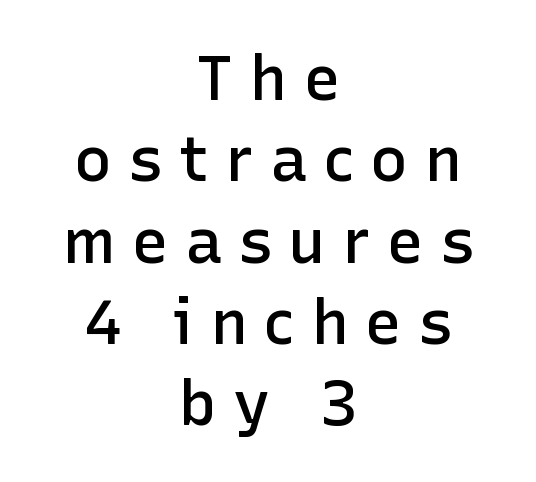
Display-style spreading of the glyphs; the letterfit is very open. Vertical spacing — default. Each line is balanced around a shared central axis. Spacing verdict: proportional, widths tailored to each character. Nobody drew a line under any word here. A bit beefed up — I'd call it semibold rather than bold.
